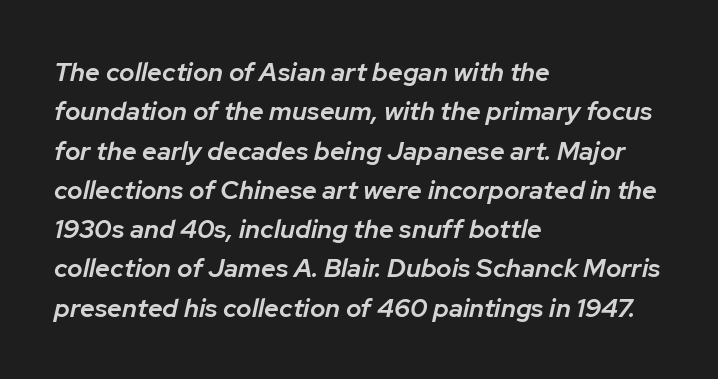
Honestly, the row spacing looks completely unremarkable. The rendering keeps characters at their native spacing. This rendering uses left alignment, leaving the right contour irregular. Summary of weight: moderately heavy, a semibold. Would a proofreader flag this as italicized? Yes.
